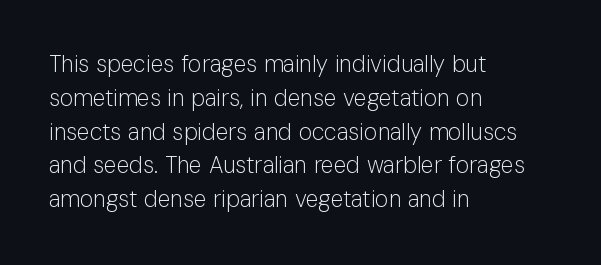
{"italic": "no", "bold": "no", "underline": "no", "align": "left", "line_spacing": "normal", "line_spacing_ratio": 1.47, "letter_spacing": "normal", "letter_spacing_em": 0.0, "glyph_px": 23}
